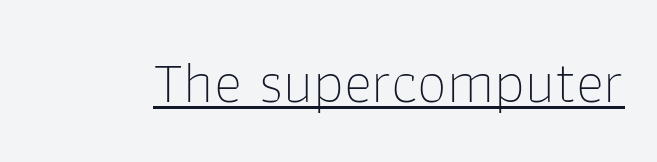
{"serif": "no", "italic": "no", "bold": "no", "weight": "thin", "width": "normal", "stroke_contrast": "low", "x_height": "medium", "monospaced": "no", "underline": "yes", "letter_spacing": "normal", "letter_spacing_em": 0.0, "glyph_px": 60}
